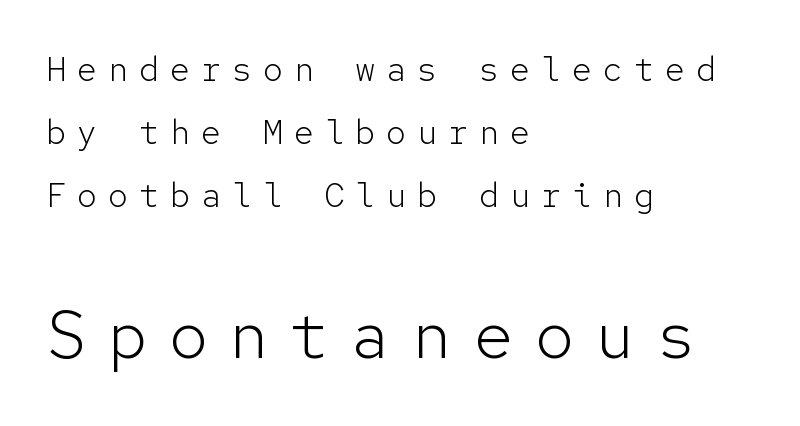
Q: Is the text bold? A: No.
Q: Is the text italic (slanted)? A: No, it is upright.
Q: Is the typeface a serif or a sans-serif typeface? A: Sans-serif.
Q: Is the text underlined? A: No.
Q: How is the paragraph aligned? A: Left-aligned.
Q: Is the spacing between letters normal or unusually wide? A: Unusually wide.
Q: Which block of text is set in a larger size, the first (top) or the second (bottom)? A: The second (bottom) one.
Q: Width (condensed, normal, or wide)? A: Normal.
Q: Stroke contrast? A: Low.
Q: x-height? A: Medium.
Q: Monospaced? A: Yes.
